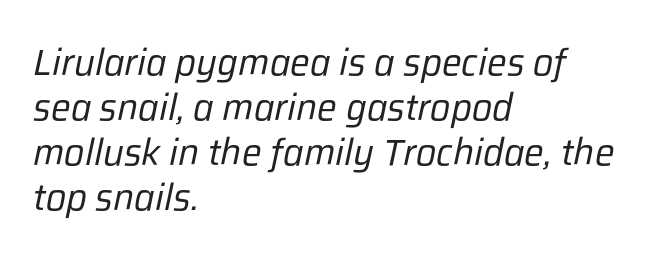
{"italic": "yes", "lean": "right", "slant_degrees": 12, "bold": "no", "weight": "regular", "width": "normal", "stroke_contrast": "low", "x_height": "medium", "monospaced": "no", "underline": "no", "align": "left", "line_spacing_ratio": 1.22, "letter_spacing": "normal", "letter_spacing_em": 0.0, "glyph_px": 37}
